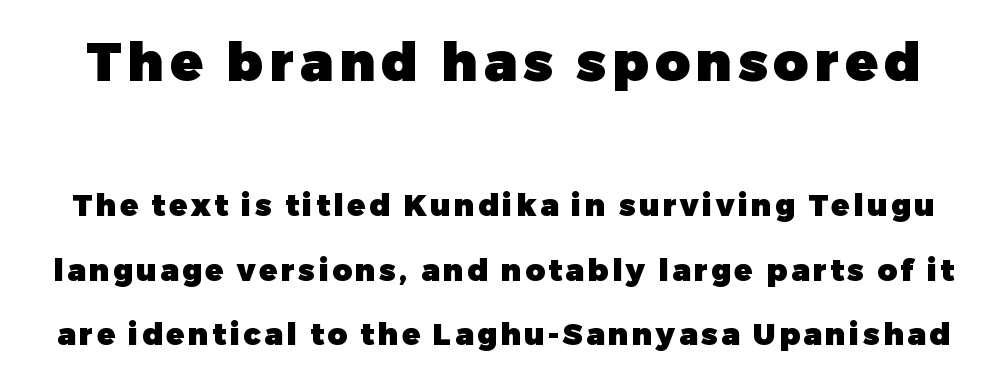
{"serif": "no", "italic": "no", "bold": "yes", "weight": "heavy", "width": "normal", "stroke_contrast": "low", "x_height": "medium", "monospaced": "no", "underline": "no", "line_spacing": "loose", "line_spacing_ratio": 2.16, "larger_block": "first", "size_ratio": 1.77, "glyph_px": 53}
